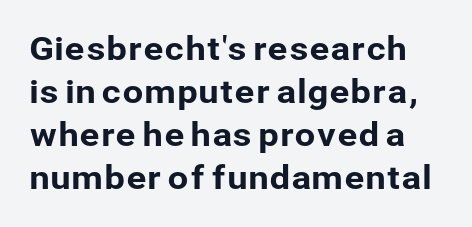
{"serif": "no", "italic": "no", "width": "normal", "stroke_contrast": "low", "x_height": "medium", "monospaced": "no", "underline": "no", "line_spacing": "normal", "line_spacing_ratio": 1.3, "letter_spacing": "normal", "letter_spacing_em": 0.0, "glyph_px": 33}
